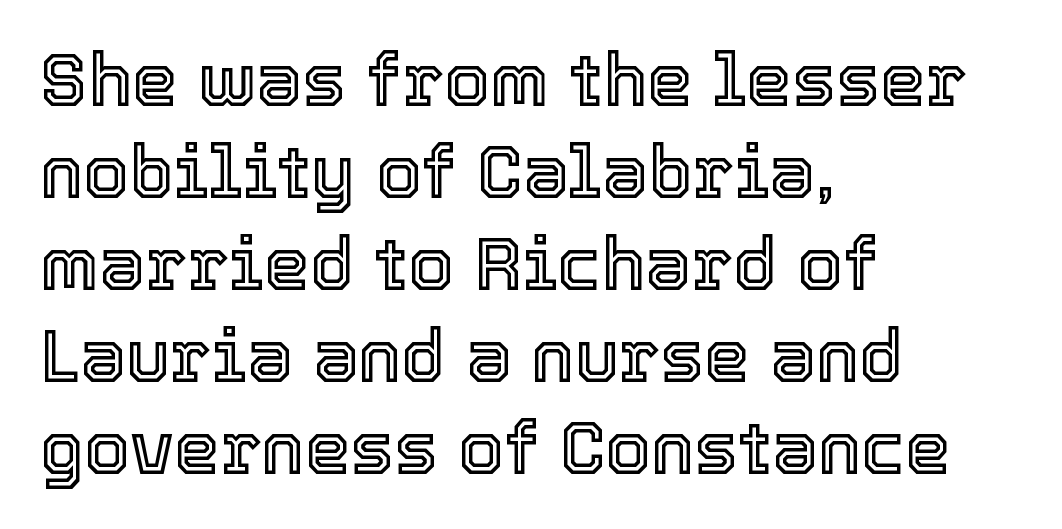
Q: Is the text italic (slanted)? A: No, it is upright.
Q: Is the text underlined? A: No.
Q: How is the paragraph aligned? A: Left-aligned.
Q: Is the spacing between letters normal or unusually wide? A: Normal.
Q: Is the spacing between lines tight, normal or loose? A: Normal.
Q: Width (condensed, normal, or wide)? A: Normal.
Q: x-height? A: Medium.
Q: Monospaced? A: No.
